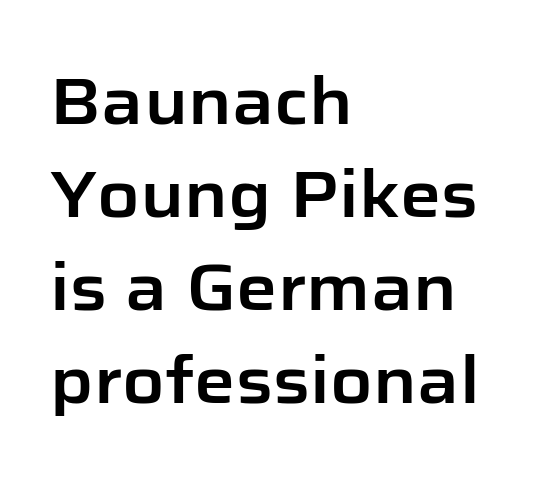
The image shows 65 px sans-serif type, upright; set left-aligned, normal line spacing (1.43x), normal letter spacing, not underlined; low stroke contrast and a medium x-height.
